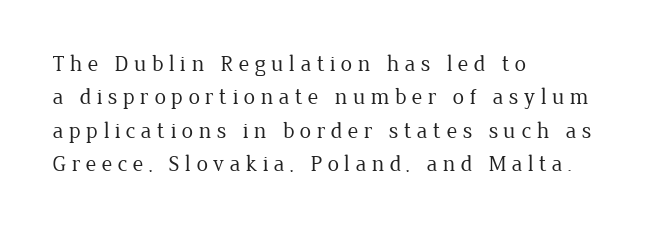
{"italic": "no", "bold": "no", "underline": "no", "align": "left", "line_spacing": "normal", "line_spacing_ratio": 1.45, "letter_spacing": "wide", "letter_spacing_em": 0.23, "glyph_px": 23}
